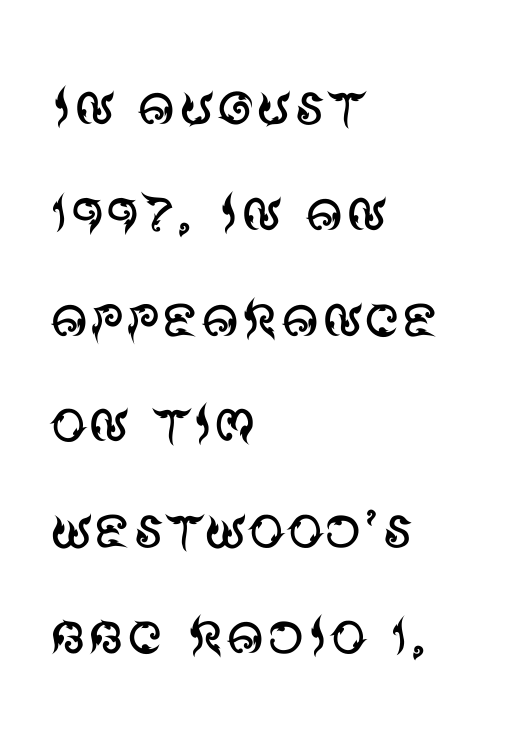
Q: Is the text bold? A: No.
Q: Is the text italic (slanted)? A: No, it is upright.
Q: Is the typeface a serif or a sans-serif typeface? A: Sans-serif.
Q: Is the text underlined? A: No.
Q: How is the paragraph aligned? A: Left-aligned.
Q: Is the spacing between letters normal or unusually wide? A: Normal.
Q: Is the spacing between lines tight, normal or loose? A: Normal.
Q: Width (condensed, normal, or wide)? A: Normal.
Q: Stroke contrast? A: Medium.
Q: x-height? A: Large.
Q: Monospaced? A: No.
